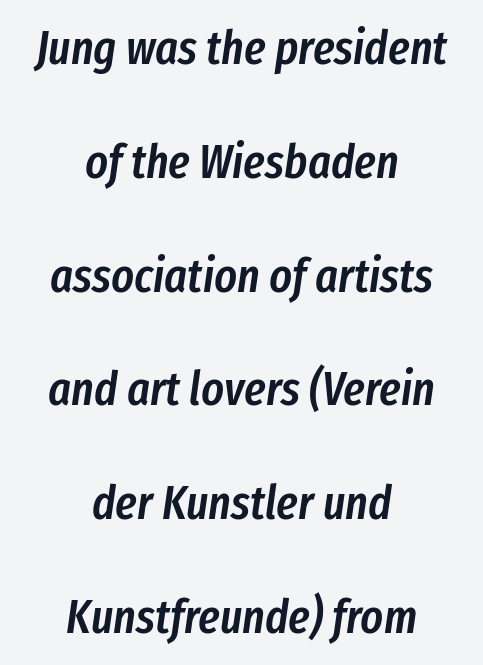
{"italic": "yes", "lean": "right", "slant_degrees": 8, "bold": "semi", "weight": "semibold", "width": "condensed", "stroke_contrast": "low", "x_height": "medium", "monospaced": "no", "underline": "no", "align": "center", "line_spacing": "loose", "line_spacing_ratio": 2.37, "letter_spacing": "normal", "letter_spacing_em": 0.0, "glyph_px": 48}
